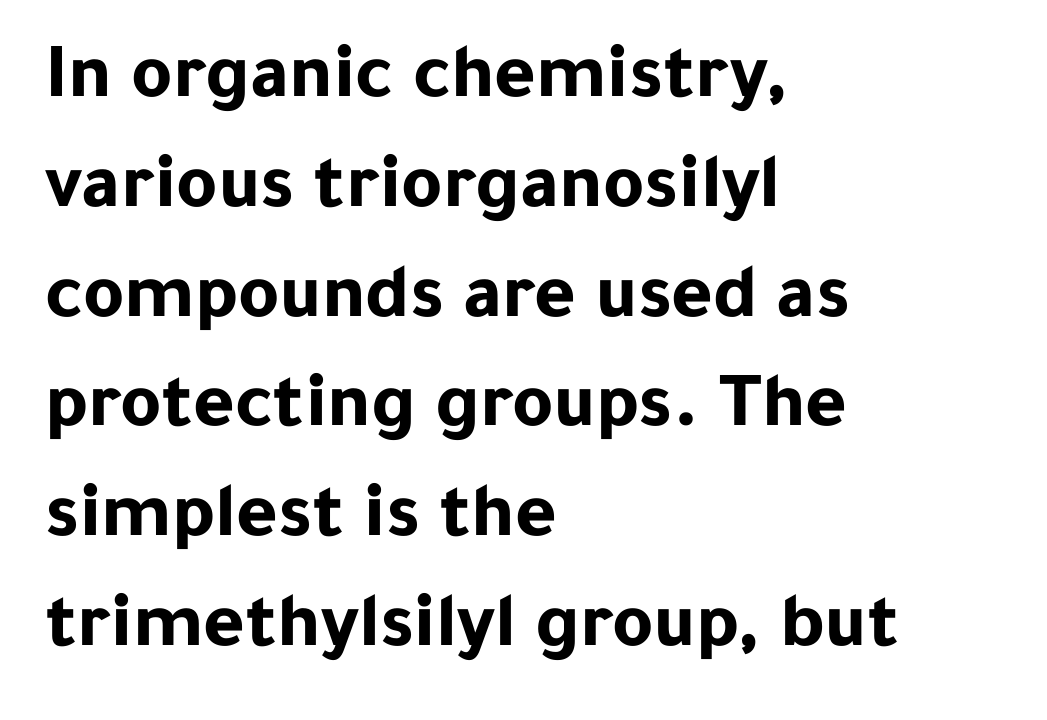
{"serif": "no", "italic": "no", "bold": "yes", "weight": "bold", "width": "normal", "stroke_contrast": "low", "x_height": "medium", "monospaced": "no", "underline": "no", "align": "left", "line_spacing": "normal", "line_spacing_ratio": 1.39, "letter_spacing": "normal", "letter_spacing_em": 0.0, "glyph_px": 79}
